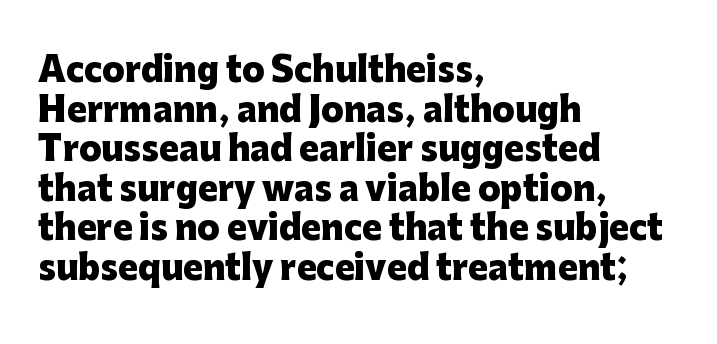
Q: Is the text bold? A: Yes.
Q: Is the text italic (slanted)? A: No, it is upright.
Q: Is the typeface a serif or a sans-serif typeface? A: Sans-serif.
Q: Is the text underlined? A: No.
Q: How is the paragraph aligned? A: Left-aligned.
Q: Is the spacing between letters normal or unusually wide? A: Normal.
Q: Width (condensed, normal, or wide)? A: Normal.
Q: Stroke contrast? A: Low.
Q: x-height? A: Medium.
Q: Monospaced? A: No.
